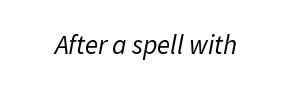
{"italic": "yes", "lean": "right", "slant_degrees": 11, "bold": "no", "underline": "no", "letter_spacing": "normal", "letter_spacing_em": 0.0, "glyph_px": 27}
